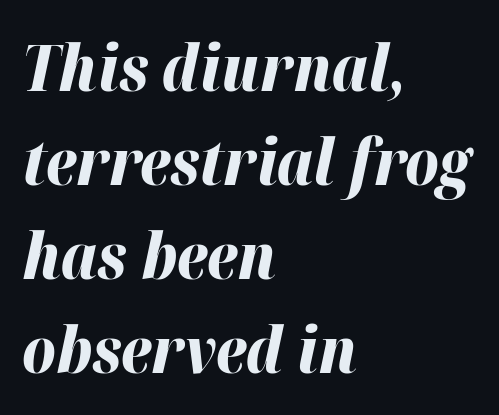
The image shows 64 px bold type, italic (leaning right); set left-aligned, normal line spacing (1.47x), normal letter spacing, not underlined; high stroke contrast and a medium x-height.
